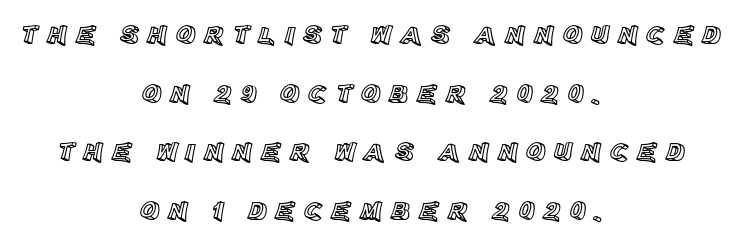
Lines of text with bare space underneath. Between one letter and the next there's a generous, obvious gap. The setting favours the middle, as headings and verse often do. The block of text is sparse from top to bottom, with ample space between rows.
